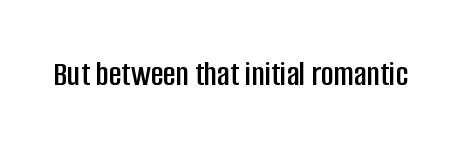
Q: Is the text italic (slanted)? A: No, it is upright.
Q: Is the typeface a serif or a sans-serif typeface? A: Sans-serif.
Q: Is the text underlined? A: No.
Q: Is the spacing between letters normal or unusually wide? A: Normal.
Q: Width (condensed, normal, or wide)? A: Condensed.
Q: Stroke contrast? A: Low.
Q: x-height? A: Large.
Q: Monospaced? A: No.
